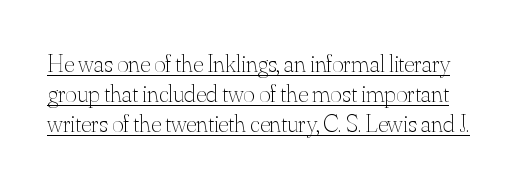
{"italic": "no", "bold": "no", "underline": "yes", "line_spacing_ratio": 1.21, "letter_spacing": "normal", "letter_spacing_em": 0.0, "glyph_px": 25}
